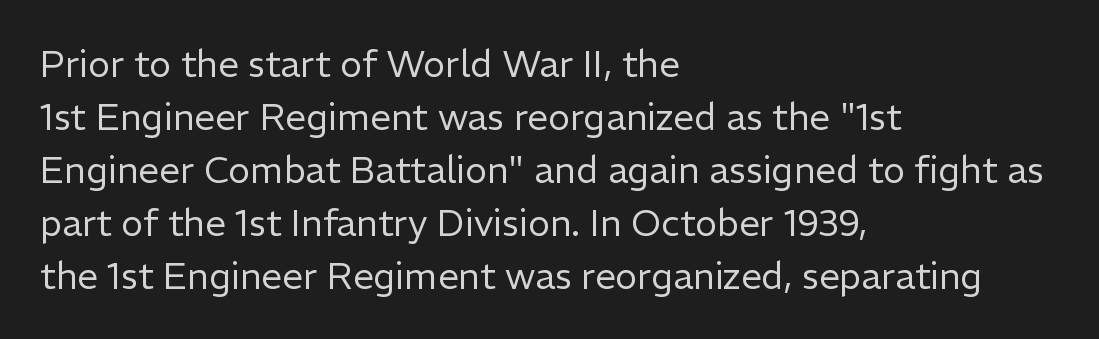
{"serif": "no", "italic": "no", "bold": "no", "weight": "regular", "width": "normal", "stroke_contrast": "low", "x_height": "medium", "monospaced": "no", "underline": "no", "align": "left", "line_spacing": "normal", "line_spacing_ratio": 1.43, "letter_spacing": "normal", "letter_spacing_em": 0.0, "glyph_px": 37}
